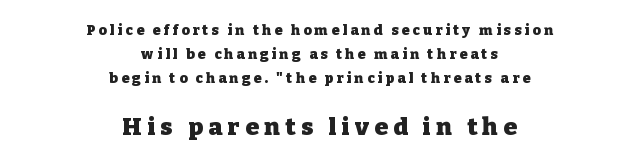
The image shows 24 px bold type, upright; set centered, line spacing 1.72x, unusually wide letter spacing (+0.23 em), not underlined; the second (bottom) block is 1.71x larger.
